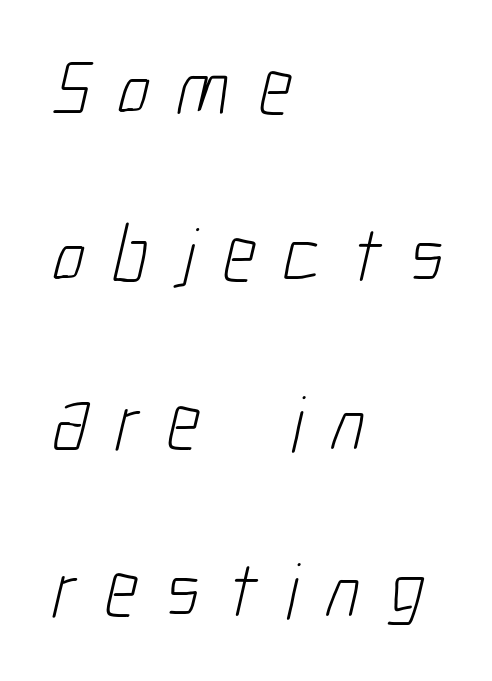
Q: Is the text bold? A: No.
Q: Is the typeface a serif or a sans-serif typeface? A: Sans-serif.
Q: Is the text underlined? A: No.
Q: How is the paragraph aligned? A: Left-aligned.
Q: Is the spacing between letters normal or unusually wide? A: Unusually wide.
Q: Is the spacing between lines tight, normal or loose? A: Loose.
Q: Width (condensed, normal, or wide)? A: Condensed.
Q: Stroke contrast? A: Low.
Q: x-height? A: Medium.
Q: Monospaced? A: No.
